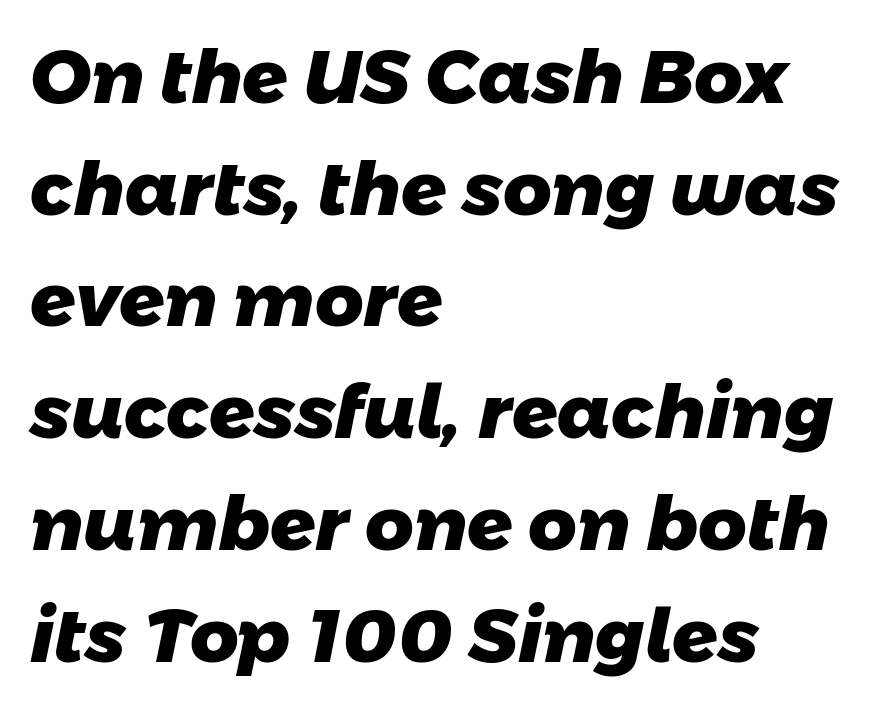
Reading down the block, your eye returns to a fixed left position each line. The zone under the glyphs is completely vacant. The font is running at its bold setting. Do the characters align in a grid? No, the font is proportional.
